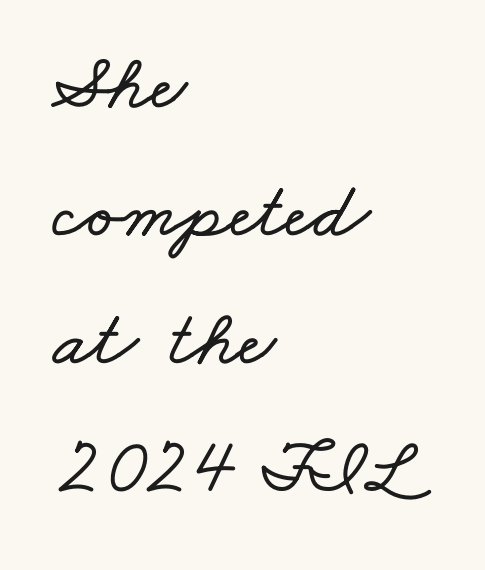
The image shows 80 px wide type; set left-aligned, normal line spacing (1.6x), normal letter spacing, not underlined; low stroke contrast and a small x-height.
